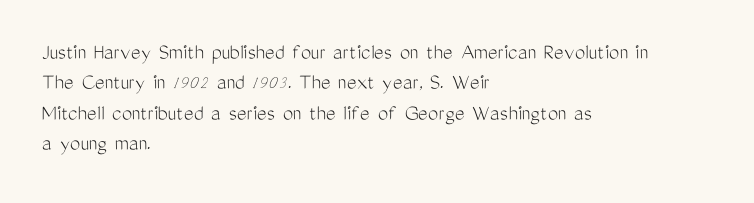
Q: Is the text bold? A: No.
Q: Is the text italic (slanted)? A: No, it is upright.
Q: Is the text underlined? A: No.
Q: How is the paragraph aligned? A: Left-aligned.
Q: Is the spacing between letters normal or unusually wide? A: Normal.
Q: Is the spacing between lines tight, normal or loose? A: Normal.
